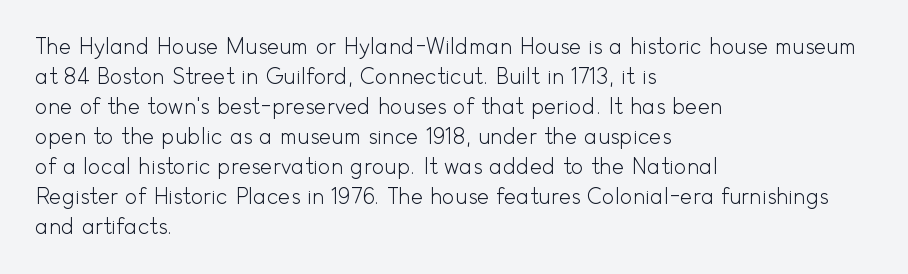
{"italic": "no", "bold": "no", "underline": "no", "align": "left", "line_spacing": "normal", "line_spacing_ratio": 1.43, "letter_spacing": "normal", "letter_spacing_em": 0.0, "glyph_px": 21}
